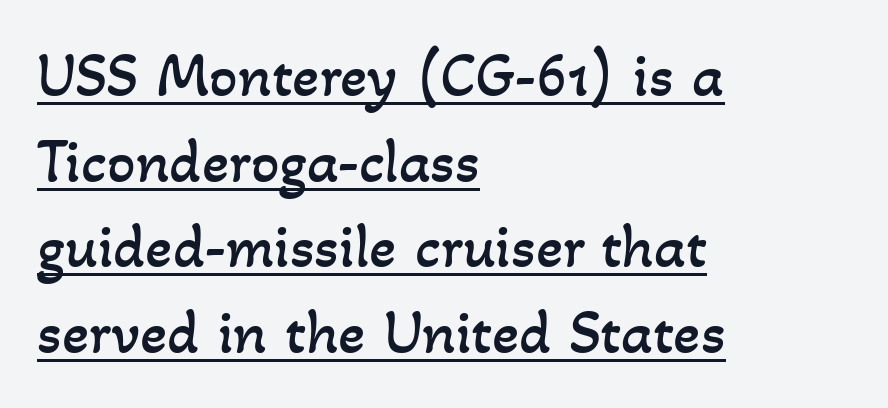
Somebody hit Ctrl+U on this one — the words are underlined. Vertical stems look standard width or narrower in stroke. Successive baselines arrive at the customary interval. This sample is left-justified, so line endings fall wherever the words run out. Nobody touched the tracking dial on this one.
